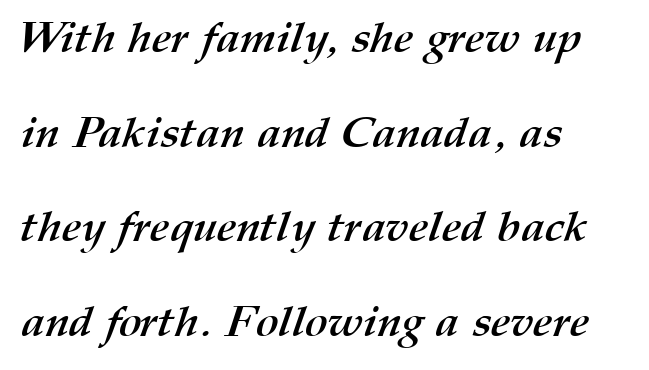
A typesetter would call this proportional, since set widths differ per character. Letter spacing: default. Thick stems and heavy bowls — unmistakably bold. This rendering features lettering with no underline. The line-height multiplier appears high, well above default. Typeset ragged right — the left edge is the straight one.
